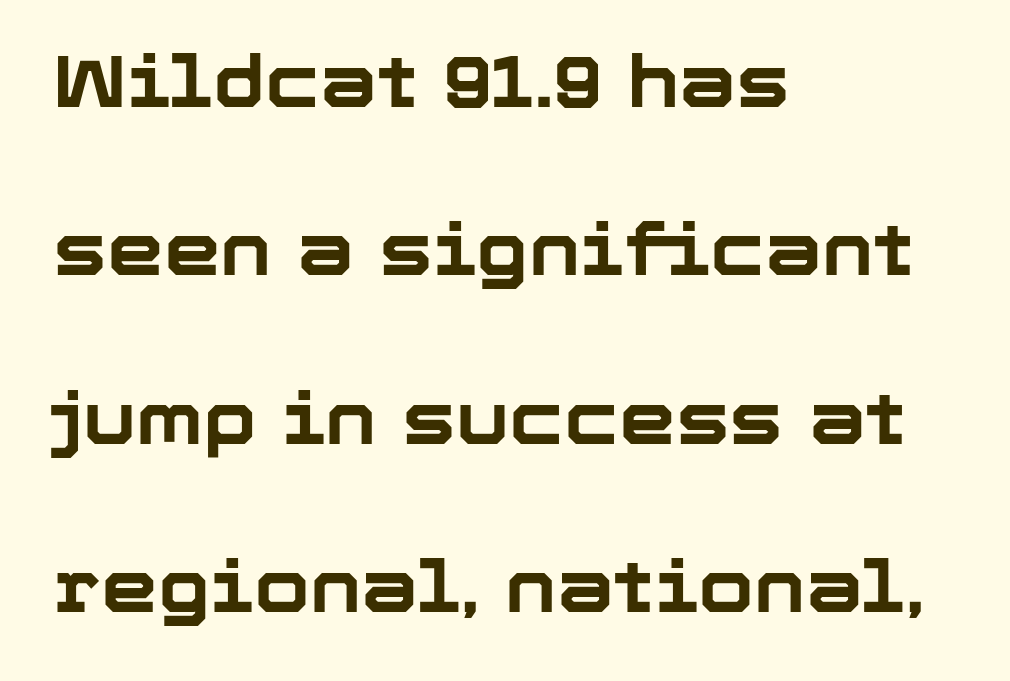
Q: Is the text bold? A: Yes.
Q: Is the text italic (slanted)? A: No, it is upright.
Q: Is the typeface a serif or a sans-serif typeface? A: Sans-serif.
Q: Is the text underlined? A: No.
Q: How is the paragraph aligned? A: Left-aligned.
Q: Is the spacing between letters normal or unusually wide? A: Normal.
Q: Is the spacing between lines tight, normal or loose? A: Loose.
Q: Width (condensed, normal, or wide)? A: Normal.
Q: Stroke contrast? A: Low.
Q: x-height? A: Medium.
Q: Monospaced? A: No.
